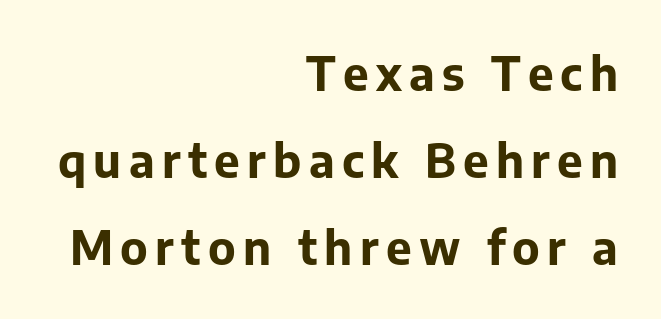
{"serif": "no", "italic": "no", "bold": "yes", "weight": "bold", "width": "normal", "stroke_contrast": "low", "x_height": "medium", "monospaced": "no", "underline": "no", "align": "right", "line_spacing_ratio": 1.89, "glyph_px": 46}
